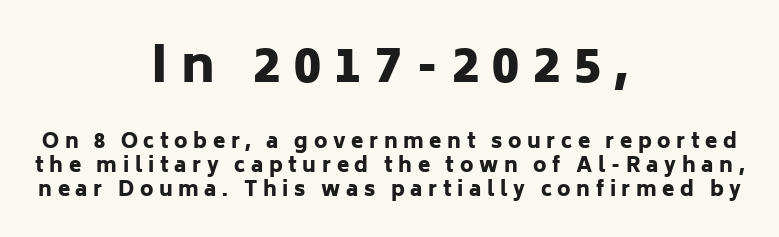
{"serif": "no", "italic": "no", "bold": "yes", "weight": "heavy", "width": "normal", "stroke_contrast": "low", "x_height": "medium", "monospaced": "no", "underline": "no", "align": "center", "line_spacing_ratio": 1.2, "letter_spacing": "wide", "letter_spacing_em": 0.28, "larger_block": "first", "size_ratio": 2.45, "glyph_px": 49}
